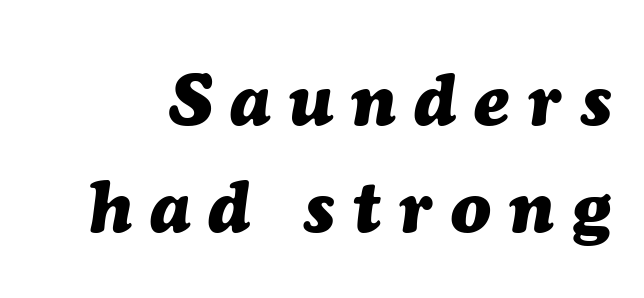
The image shows 73 px heavy type, italic (leaning right); set normal line spacing (1.47x), unusually wide letter spacing (+0.25 em), not underlined; medium stroke contrast and a medium x-height.
